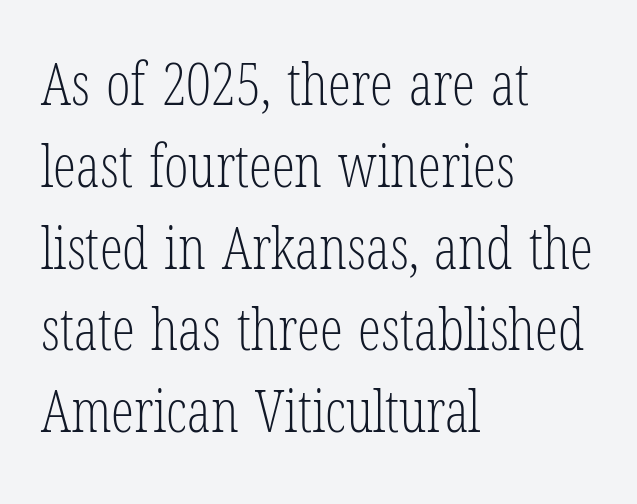
This sample uses a serif face. Vertical strokes here are truly vertical. The rag falls on the right side of this text block. Leading: standard. A quiet, ordinary-to-light weight characterises the typeface.
